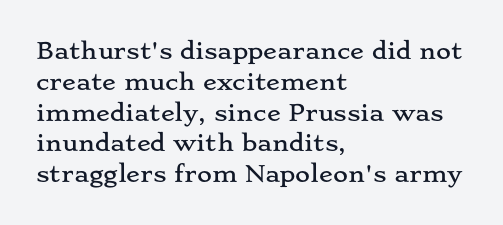
The glyphs are unaccompanied by any horizontal stroke below them. Quick note: not italic, upright. Each word holds together tightly as a unit, with standard inter-letter gaps. The paragraph shown leans on its left margin. Does the leading feel generous? No, just average.
